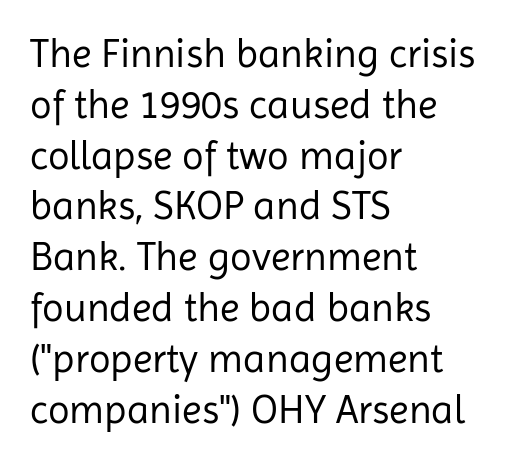
Varying glyph widths throughout — classic text-font behaviour. Students, observe: this is what conventionally led text looks like. The glyphs in this specimen are sans serif. Check under the words: just untouched page. This sample is left-justified, so line endings fall wherever the words run out. Inter-character spacing is left at the font's built-in metrics.
